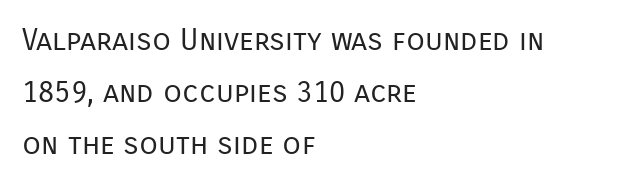
{"serif": "no", "italic": "no", "bold": "no", "weight": "regular", "width": "normal", "stroke_contrast": "low", "x_height": "medium", "monospaced": "no", "underline": "no", "align": "left", "line_spacing_ratio": 1.73, "letter_spacing": "normal", "letter_spacing_em": 0.0, "glyph_px": 30}
